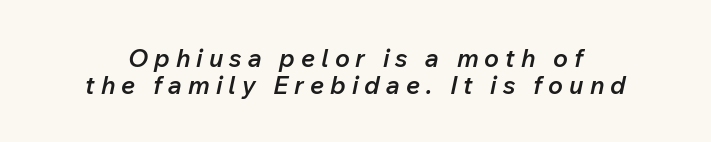
Q: Is the text bold? A: Semi-bold.
Q: Is the text italic (slanted)? A: Yes, it leans right by about 12 degrees.
Q: Is the text underlined? A: No.
Q: Is the spacing between letters normal or unusually wide? A: Unusually wide.
Q: Is the spacing between lines tight, normal or loose? A: Tight.
